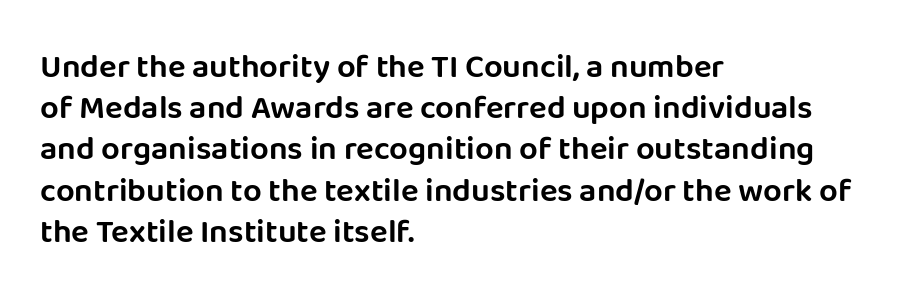
Style check: upright. Nothing unusual about the tracking: characters are spaced as the font intends. Note: no serifs on the glyphs. Regular leading. A bare baseline throughout the passage. The paragraph has a hard left edge and a soft right edge.
